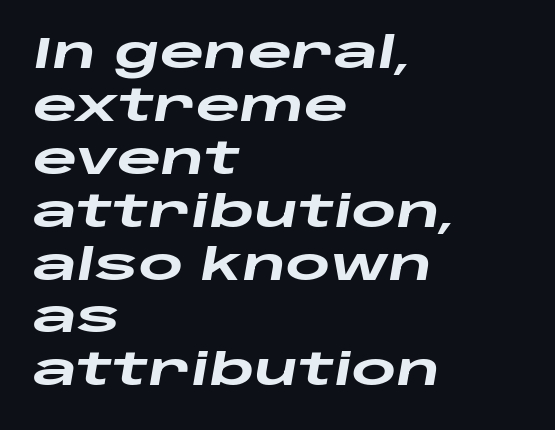
Q: Is the text bold? A: Yes.
Q: Is the text italic (slanted)? A: Yes, it leans right by about 10 degrees.
Q: Is the text underlined? A: No.
Q: How is the paragraph aligned? A: Left-aligned.
Q: Is the spacing between letters normal or unusually wide? A: Normal.
Q: Width (condensed, normal, or wide)? A: Wide.
Q: Stroke contrast? A: Low.
Q: x-height? A: Large.
Q: Monospaced? A: No.
